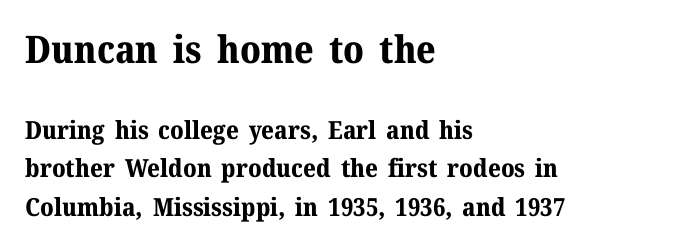
{"serif": "yes", "italic": "no", "bold": "yes", "weight": "bold", "width": "normal", "stroke_contrast": "medium", "x_height": "medium", "monospaced": "no", "underline": "no", "align": "left", "line_spacing": "normal", "line_spacing_ratio": 1.54, "letter_spacing": "normal", "letter_spacing_em": 0.0, "larger_block": "first", "size_ratio": 1.52, "glyph_px": 38}
